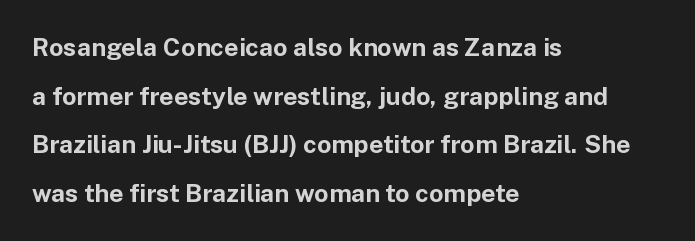
{"italic": "no", "bold": "yes", "underline": "no", "align": "left", "line_spacing": "loose", "line_spacing_ratio": 1.95, "letter_spacing": "normal", "letter_spacing_em": 0.0, "glyph_px": 25}
